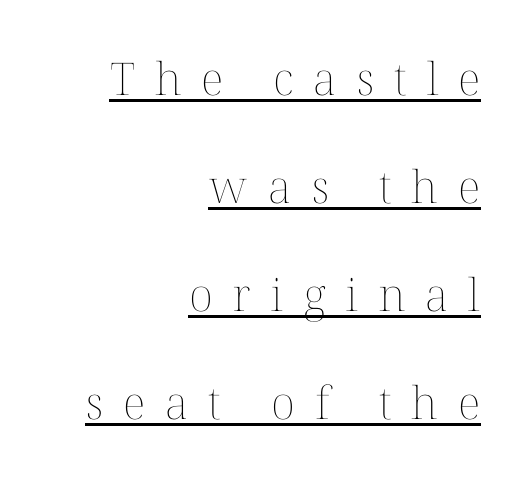
Q: Is the text bold? A: No.
Q: Is the text italic (slanted)? A: No, it is upright.
Q: Is the text underlined? A: Yes.
Q: How is the paragraph aligned? A: Right-aligned.
Q: Is the spacing between letters normal or unusually wide? A: Unusually wide.
Q: Is the spacing between lines tight, normal or loose? A: Loose.
Q: Width (condensed, normal, or wide)? A: Normal.
Q: Stroke contrast? A: Medium.
Q: x-height? A: Medium.
Q: Monospaced? A: No.
